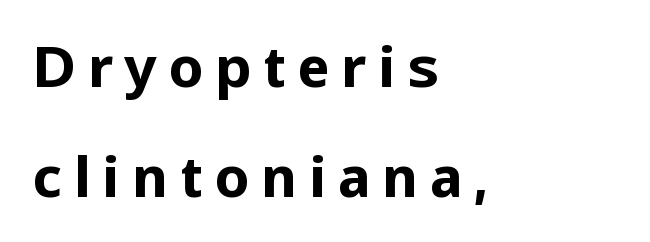
The image shows 56 px bold sans-serif type, upright; set left-aligned, loose line spacing (1.97x), unusually wide letter spacing (+0.2 em), not underlined; low stroke contrast and a medium x-height.
